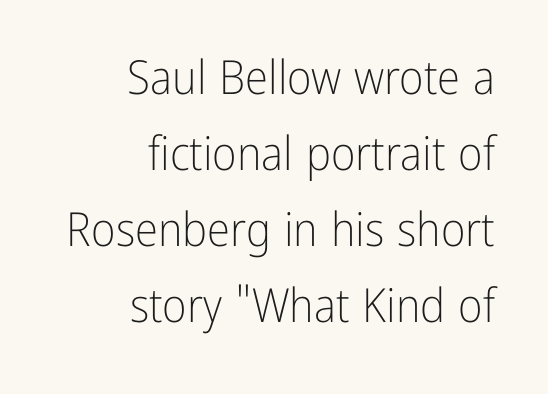
{"serif": "no", "italic": "no", "bold": "no", "weight": "light", "width": "condensed", "stroke_contrast": "low", "x_height": "medium", "monospaced": "no", "underline": "no", "align": "right", "line_spacing": "normal", "line_spacing_ratio": 1.62, "letter_spacing": "normal", "letter_spacing_em": 0.0, "glyph_px": 47}
